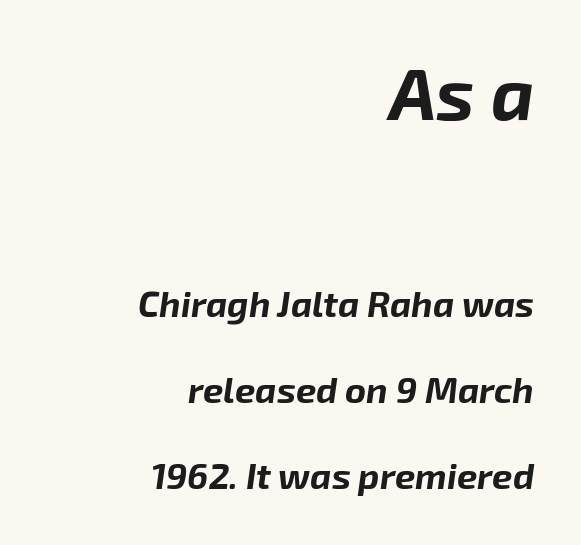
Q: Is the text bold? A: Yes.
Q: Is the text italic (slanted)? A: Yes, it leans right by about 8 degrees.
Q: Is the text underlined? A: No.
Q: How is the paragraph aligned? A: Right-aligned.
Q: Is the spacing between letters normal or unusually wide? A: Normal.
Q: Is the spacing between lines tight, normal or loose? A: Loose.
Q: Which block of text is set in a larger size, the first (top) or the second (bottom)? A: The first (top) one.
Q: Width (condensed, normal, or wide)? A: Normal.
Q: Stroke contrast? A: Low.
Q: x-height? A: Medium.
Q: Monospaced? A: No.
